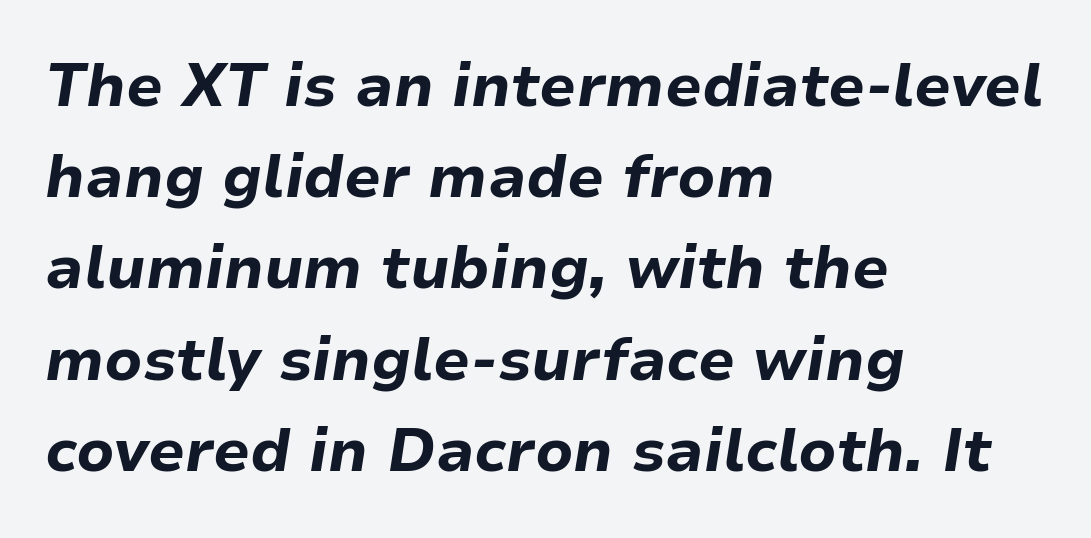
Clear beneath every line of the passage. Reading down the block, your eye returns to a fixed left position each line. Does the weight exceed regular? Yes, all the way to bold. Look at the tracking — it's just the regular setting, nothing added. Italic? Definitely — the glyphs are oblique.
